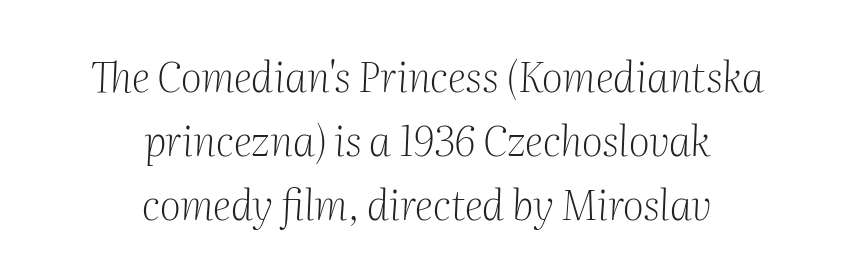
The image shows 41 px light serif type, italic (leaning right); set centered, normal line spacing (1.56x), normal letter spacing, not underlined; medium stroke contrast and a medium x-height.
